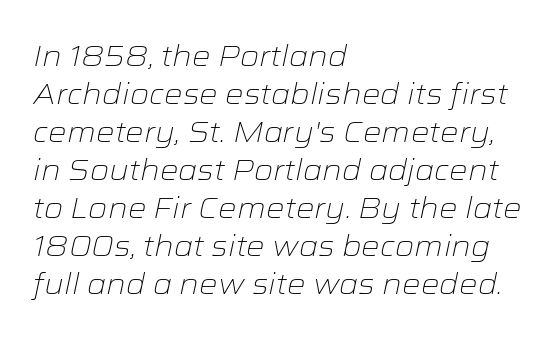
{"italic": "yes", "lean": "right", "slant_degrees": 12, "bold": "no", "weight": "light", "width": "wide", "stroke_contrast": "low", "x_height": "medium", "monospaced": "no", "underline": "no", "align": "left", "line_spacing": "normal", "line_spacing_ratio": 1.31, "letter_spacing": "normal", "letter_spacing_em": 0.0, "glyph_px": 29}
